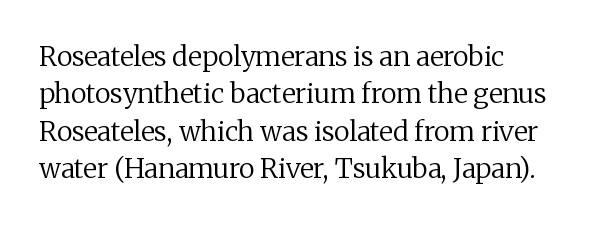
Q: Is the text bold? A: No.
Q: Is the text italic (slanted)? A: No, it is upright.
Q: Is the text underlined? A: No.
Q: How is the paragraph aligned? A: Left-aligned.
Q: Is the spacing between letters normal or unusually wide? A: Normal.
Q: Is the spacing between lines tight, normal or loose? A: Normal.
